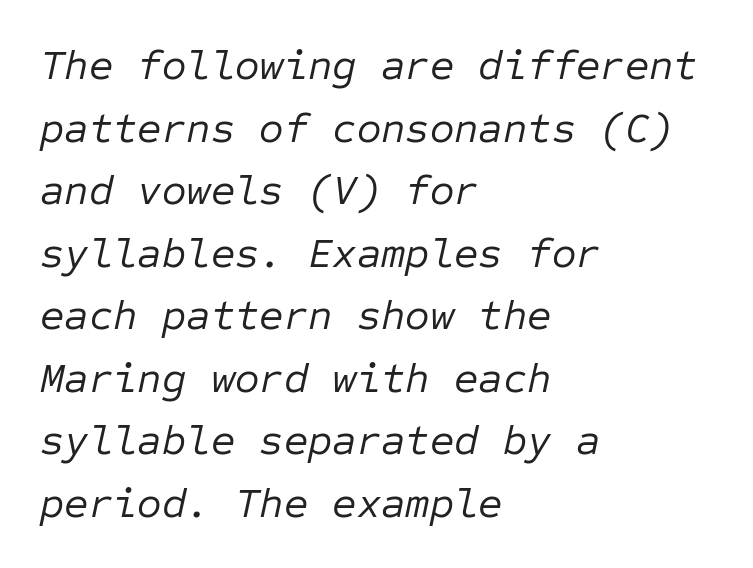
Q: Is the text bold? A: No.
Q: Is the text italic (slanted)? A: Yes, it leans right by about 12 degrees.
Q: Is the text underlined? A: No.
Q: How is the paragraph aligned? A: Left-aligned.
Q: Is the spacing between letters normal or unusually wide? A: Normal.
Q: Is the spacing between lines tight, normal or loose? A: Normal.
Q: Width (condensed, normal, or wide)? A: Normal.
Q: Stroke contrast? A: Low.
Q: x-height? A: Medium.
Q: Monospaced? A: Yes.
